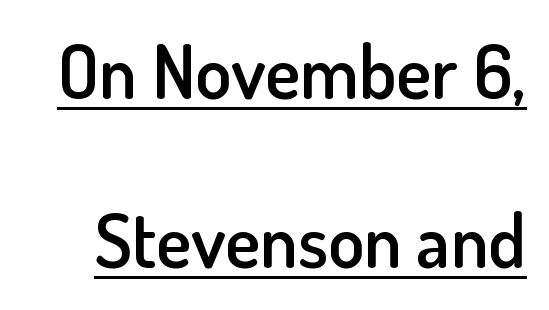
{"serif": "no", "italic": "no", "bold": "semi", "weight": "semibold", "width": "normal", "stroke_contrast": "low", "x_height": "small", "monospaced": "no", "underline": "yes", "line_spacing": "loose", "line_spacing_ratio": 2.29, "letter_spacing": "normal", "letter_spacing_em": 0.0, "glyph_px": 74}
